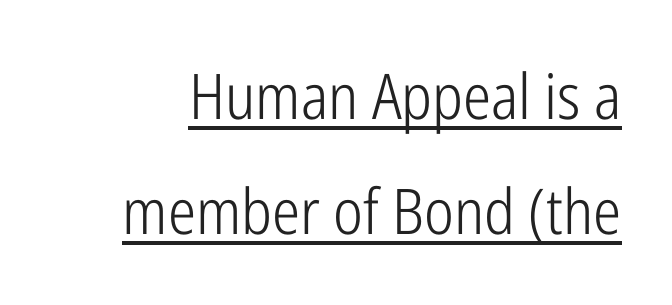
The image shows 63 px light, condensed sans-serif type, upright; set line spacing 1.83x, normal letter spacing, underlined; low stroke contrast and a medium x-height.
